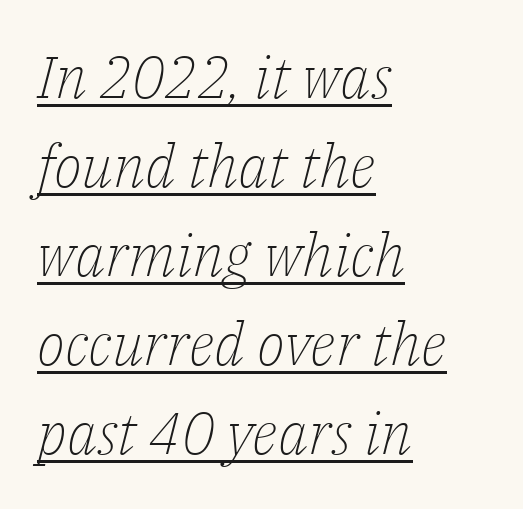
Q: Is the text bold? A: No.
Q: Is the text italic (slanted)? A: Yes, it leans right by about 14 degrees.
Q: Is the typeface a serif or a sans-serif typeface? A: Serif.
Q: Is the text underlined? A: Yes.
Q: How is the paragraph aligned? A: Left-aligned.
Q: Is the spacing between letters normal or unusually wide? A: Normal.
Q: Is the spacing between lines tight, normal or loose? A: Normal.
Q: Width (condensed, normal, or wide)? A: Normal.
Q: Stroke contrast? A: Low.
Q: x-height? A: Medium.
Q: Monospaced? A: No.
